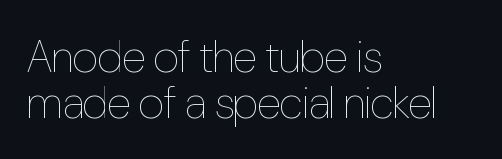
Q: Is the text bold? A: No.
Q: Is the text italic (slanted)? A: No, it is upright.
Q: Is the text underlined? A: No.
Q: How is the paragraph aligned? A: Left-aligned.
Q: Is the spacing between letters normal or unusually wide? A: Normal.
Q: Is the spacing between lines tight, normal or loose? A: Tight.
Q: Width (condensed, normal, or wide)? A: Condensed.
Q: Stroke contrast? A: Low.
Q: x-height? A: Medium.
Q: Monospaced? A: No.
